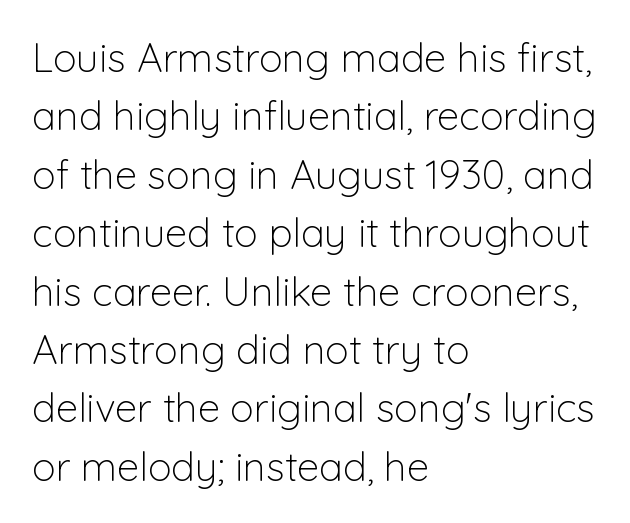
Q: Is the text bold? A: No.
Q: Is the text italic (slanted)? A: No, it is upright.
Q: Is the typeface a serif or a sans-serif typeface? A: Sans-serif.
Q: Is the text underlined? A: No.
Q: How is the paragraph aligned? A: Left-aligned.
Q: Is the spacing between letters normal or unusually wide? A: Normal.
Q: Is the spacing between lines tight, normal or loose? A: Normal.
Q: Width (condensed, normal, or wide)? A: Normal.
Q: Stroke contrast? A: Low.
Q: x-height? A: Medium.
Q: Monospaced? A: No.
